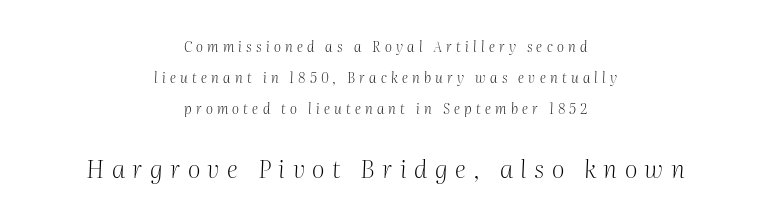
Q: Is the text bold? A: No.
Q: Is the text italic (slanted)? A: Yes, it leans right by about 2 degrees.
Q: Is the text underlined? A: No.
Q: How is the paragraph aligned? A: Centered.
Q: Is the spacing between letters normal or unusually wide? A: Unusually wide.
Q: Is the spacing between lines tight, normal or loose? A: Loose.
Q: Which block of text is set in a larger size, the first (top) or the second (bottom)? A: The second (bottom) one.
